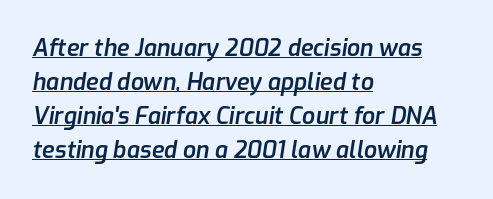
Glyph-to-glyph distance matches everyday printed text. Emphasis-style slanted type is in use. Evenly set lines give the paragraph a standard silhouette. The paragraph shown leans on its left margin. Underline: present.
